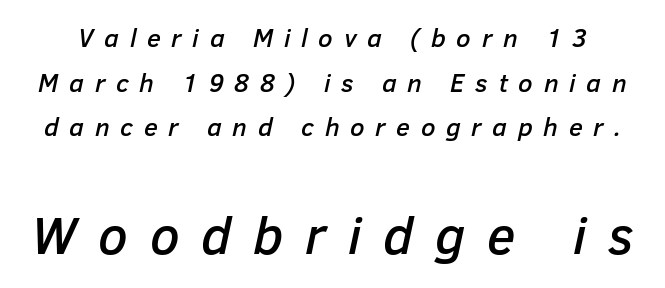
Q: Is the text italic (slanted)? A: Yes, it leans right by about 12 degrees.
Q: Is the text underlined? A: No.
Q: Is the spacing between letters normal or unusually wide? A: Unusually wide.
Q: Which block of text is set in a larger size, the first (top) or the second (bottom)? A: The second (bottom) one.
Q: Width (condensed, normal, or wide)? A: Normal.
Q: Stroke contrast? A: Low.
Q: x-height? A: Medium.
Q: Monospaced? A: No.
